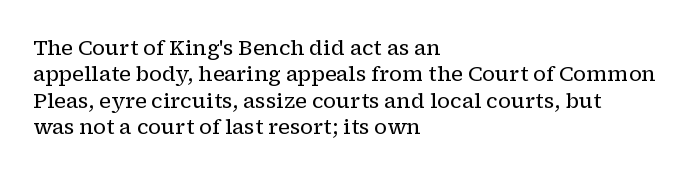
The rendering uses a moderate line-height, typical for paragraphs. Only glyphs here, with clear space below each row. The passage is arranged the way most books set body copy — flush left. Spacing between characters is what you'd get straight out of the box.
